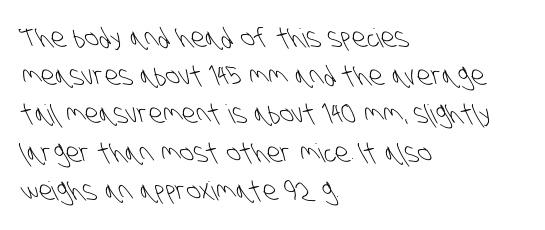
Q: Is the text bold? A: No.
Q: Is the text underlined? A: No.
Q: How is the paragraph aligned? A: Left-aligned.
Q: Is the spacing between letters normal or unusually wide? A: Normal.
Q: Is the spacing between lines tight, normal or loose? A: Normal.
